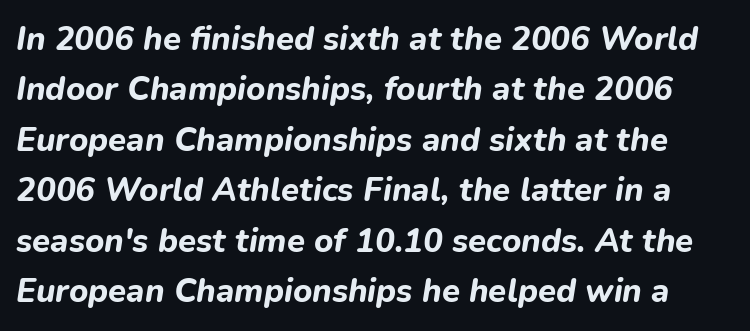
The image shows 33 px bold type, italic (leaning right); set normal line spacing (1.53x), normal letter spacing, not underlined; low stroke contrast and a medium x-height.
